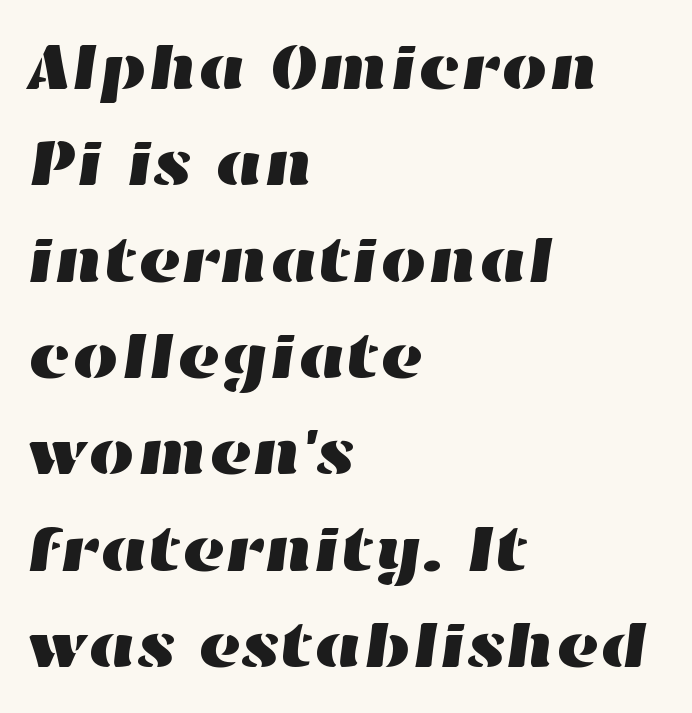
Horizontal bands of white between lines are of average thickness. Any mark beneath the type? The region is blank. Spacing between characters is what you'd get straight out of the box. The text block is weighted toward the left margin, trailing off unevenly rightward. Varying glyph widths throughout — classic text-font behaviour.
